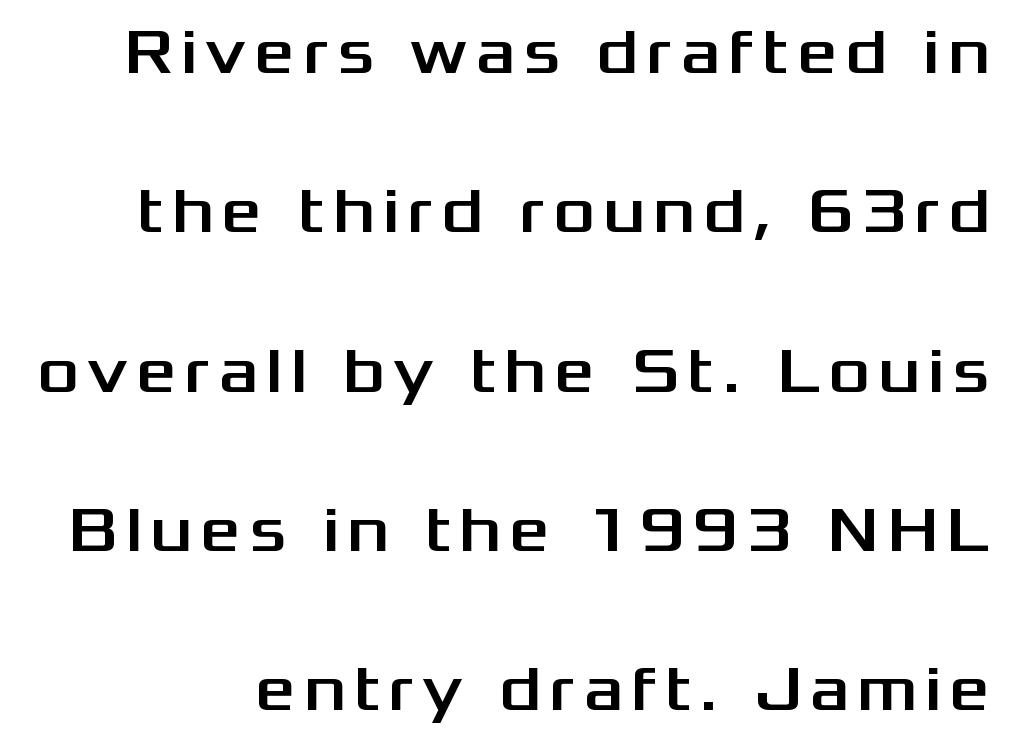
{"serif": "no", "italic": "no", "width": "wide", "stroke_contrast": "medium", "x_height": "medium", "monospaced": "no", "underline": "no", "line_spacing": "loose", "line_spacing_ratio": 2.49, "glyph_px": 64}
